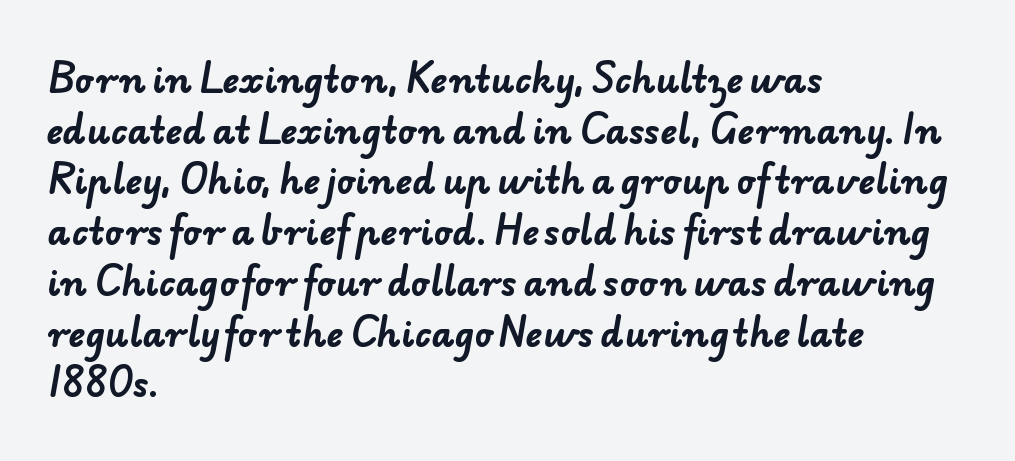
The image shows 35 px bold sans-serif type; set left-aligned, normal line spacing (1.45x), normal letter spacing, not underlined; low stroke contrast and a small x-height.
